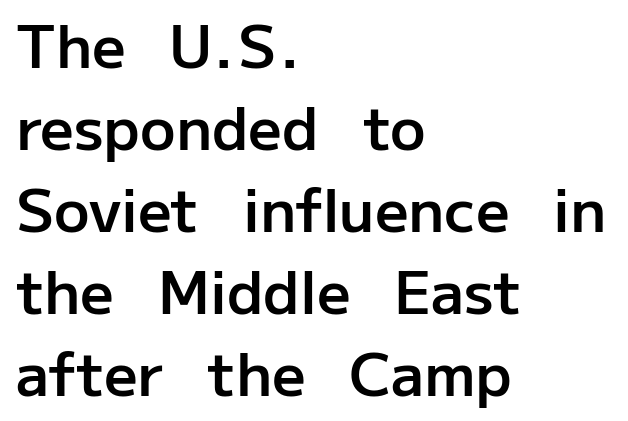
The image shows 59 px semibold sans-serif type, upright; set left-aligned, normal line spacing (1.39x), normal letter spacing, not underlined; low stroke contrast and a medium x-height.
